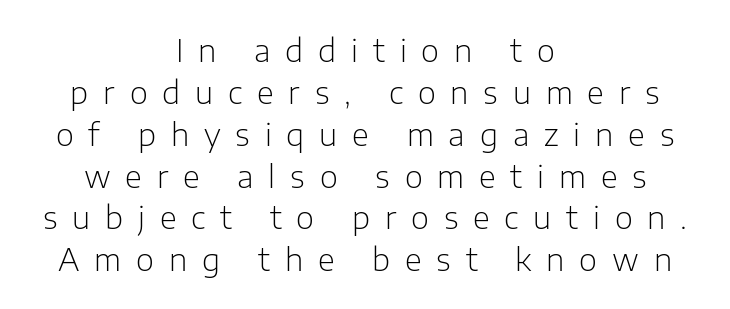
The image shows 31 px light sans-serif type, upright; set centered, normal line spacing (1.35x), unusually wide letter spacing (+0.48 em), not underlined; low stroke contrast and a medium x-height.
